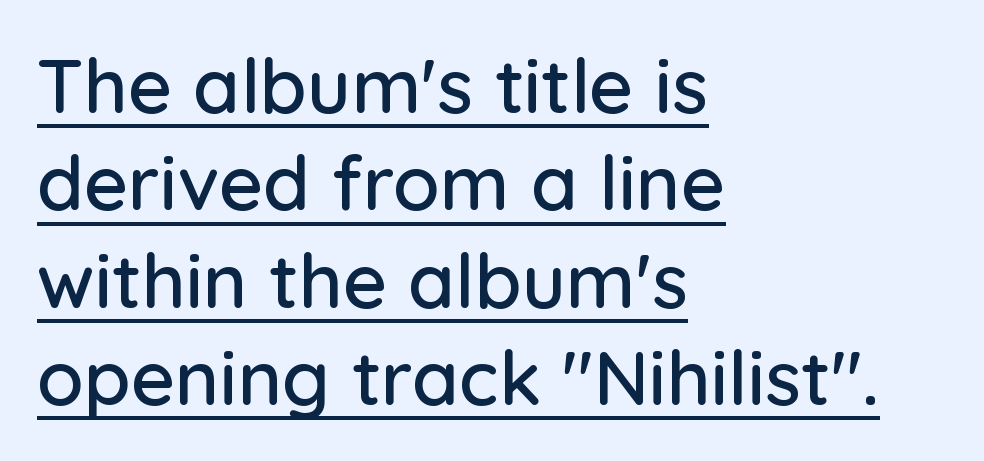
The image shows 76 px sans-serif type, upright; set left-aligned, normal line spacing (1.28x), normal letter spacing, underlined; low stroke contrast and a medium x-height.
